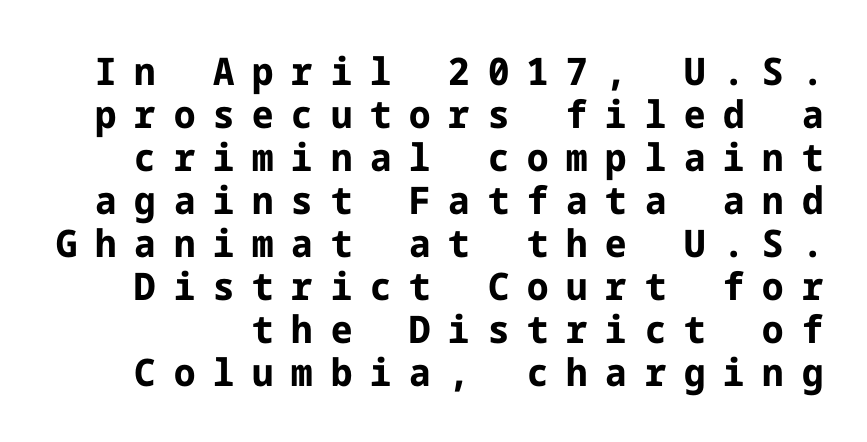
Only glyphs here, with clear space below each row. The axis of the letterforms is exactly vertical. Is the letter spacing exaggerated? Yes — the characters are pushed far apart. Typographic density is high because the face is bold. Each new line begins almost immediately beneath the previous one. The passage shown is typeset with a sans-serif family.
